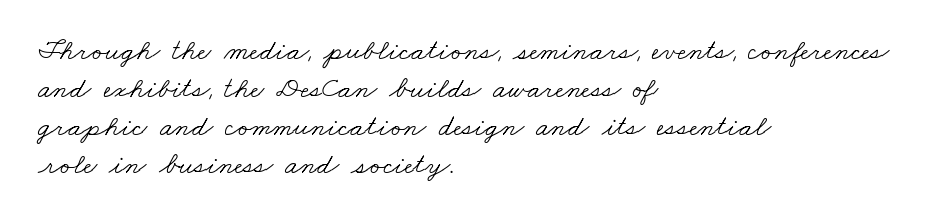
Descenders are the only things crossing below the line. The strokes are not fattened; the text isn't bold. This sample uses a serif face. A typesetter would call this proportional, since set widths differ per character.
